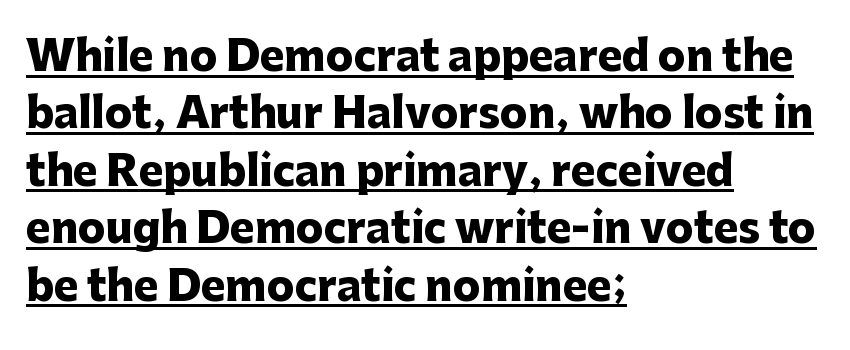
{"serif": "no", "italic": "no", "bold": "yes", "weight": "heavy", "width": "normal", "stroke_contrast": "low", "x_height": "medium", "monospaced": "no", "underline": "yes", "align": "left", "line_spacing": "normal", "line_spacing_ratio": 1.4, "letter_spacing": "normal", "letter_spacing_em": 0.0, "glyph_px": 41}
